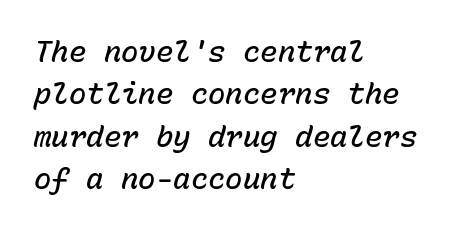
Q: Is the text bold? A: Semi-bold.
Q: Is the text italic (slanted)? A: Yes, it leans right by about 15 degrees.
Q: Is the text underlined? A: No.
Q: How is the paragraph aligned? A: Left-aligned.
Q: Is the spacing between letters normal or unusually wide? A: Normal.
Q: Is the spacing between lines tight, normal or loose? A: Normal.
Q: Width (condensed, normal, or wide)? A: Normal.
Q: Stroke contrast? A: Low.
Q: x-height? A: Medium.
Q: Monospaced? A: Yes.
